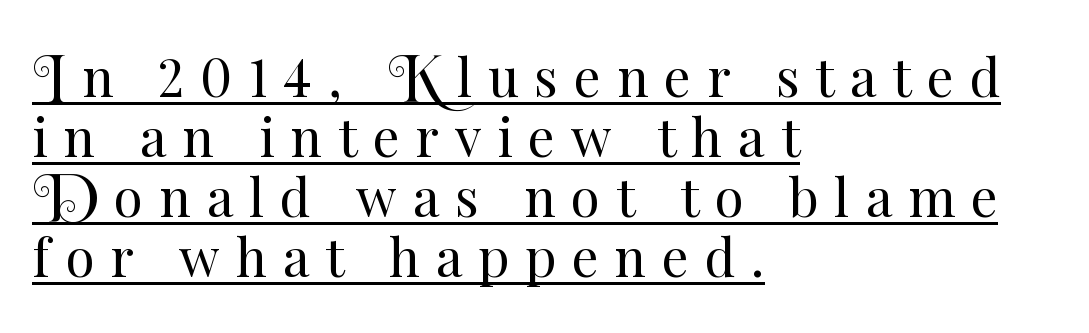
The image shows 53 px regular-weight type, upright; set left-aligned, tight line spacing (1.13x), unusually wide letter spacing (+0.3 em), underlined; medium stroke contrast and a small x-height.
